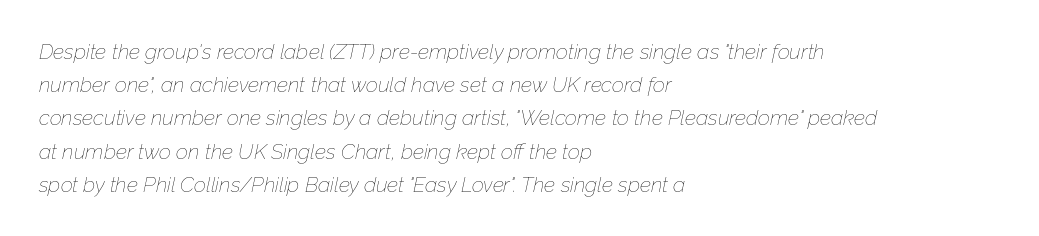
{"italic": "yes", "lean": "right", "slant_degrees": 12, "bold": "no", "underline": "no", "align": "left", "line_spacing": "normal", "line_spacing_ratio": 1.58, "letter_spacing": "normal", "letter_spacing_em": 0.0, "glyph_px": 21}
